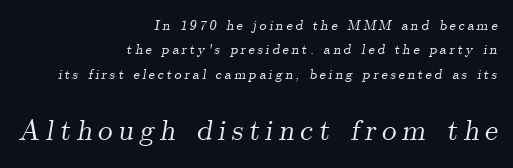
{"serif": "yes", "italic": "yes", "lean": "right", "slant_degrees": 9, "width": "normal", "stroke_contrast": "medium", "x_height": "small", "monospaced": "no", "underline": "no", "align": "right", "line_spacing_ratio": 1.74, "larger_block": "second", "size_ratio": 2.07, "glyph_px": 29}
